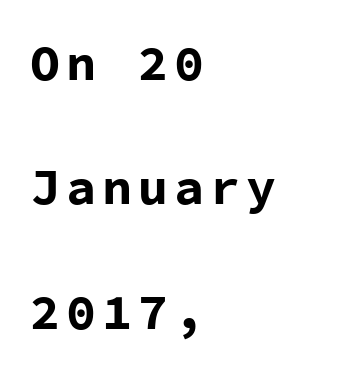
Q: Is the text bold? A: Yes.
Q: Is the text italic (slanted)? A: No, it is upright.
Q: Is the typeface a serif or a sans-serif typeface? A: Sans-serif.
Q: Is the text underlined? A: No.
Q: How is the paragraph aligned? A: Left-aligned.
Q: Is the spacing between lines tight, normal or loose? A: Loose.
Q: Width (condensed, normal, or wide)? A: Normal.
Q: Stroke contrast? A: Low.
Q: x-height? A: Medium.
Q: Monospaced? A: Yes.
